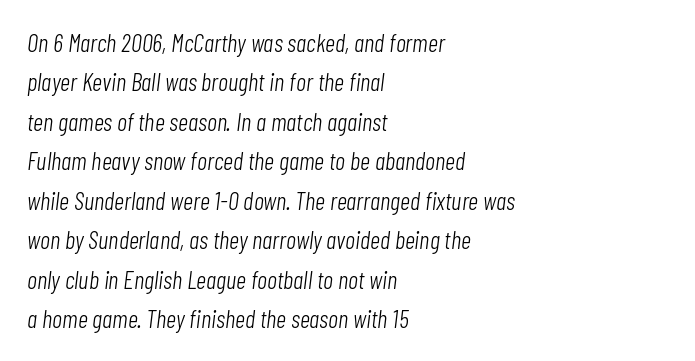
The glyphs are unaccompanied by any horizontal stroke below them. The passage shown stacks its lines at a standard gap. Left-aligned paragraph, ragged on the right. This is oblique type, the kind used for emphasis or titles. These lines keep a tight, regular rhythm from letter to letter. Bold? No — there's no thickening of the strokes.
